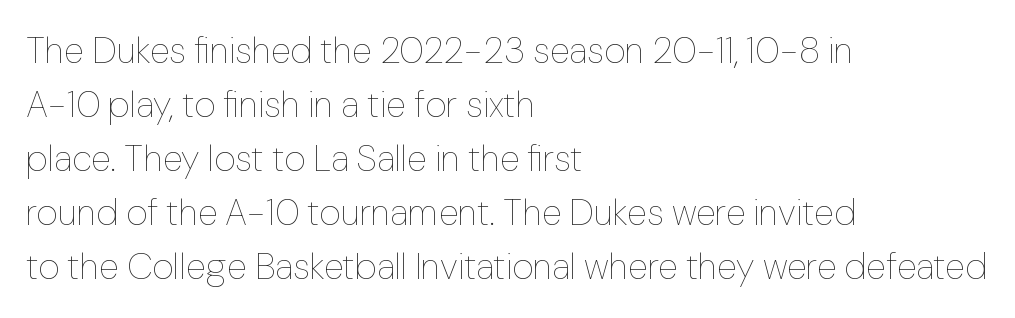
{"italic": "no", "bold": "no", "weight": "thin", "width": "normal", "stroke_contrast": "low", "x_height": "medium", "monospaced": "no", "underline": "no", "align": "left", "line_spacing": "normal", "line_spacing_ratio": 1.46, "letter_spacing": "normal", "letter_spacing_em": 0.0, "glyph_px": 37}
